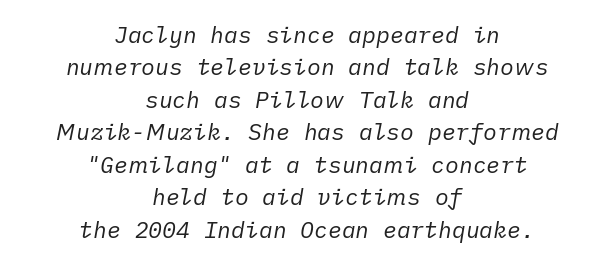
Would a proofreader flag this as italicized? Yes. Check under the words: just untouched page. The lines are quadded center. The line texture is even and compact thanks to regular tracking. Letters have the restrained weight of plain body copy at most. Horizontal bands of white between lines are of average thickness.
